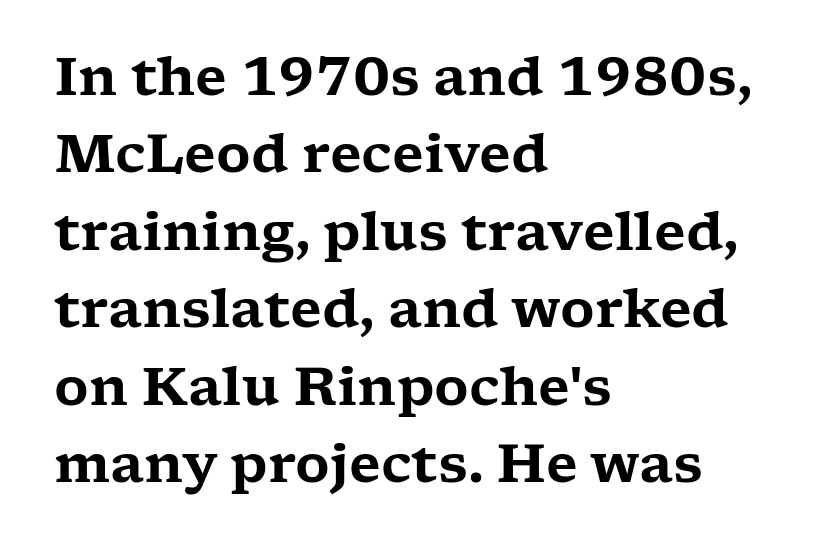
The image shows 53 px wide serif type, upright; set left-aligned, normal line spacing (1.46x), normal letter spacing, not underlined; low stroke contrast and a medium x-height.
